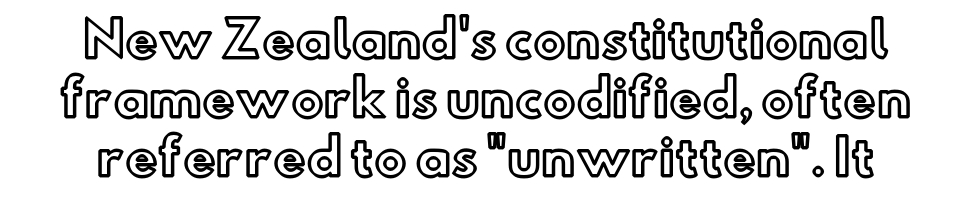
{"italic": "no", "width": "normal", "x_height": "small", "monospaced": "no", "underline": "no", "line_spacing_ratio": 1.2, "letter_spacing": "normal", "letter_spacing_em": 0.0, "glyph_px": 49}
